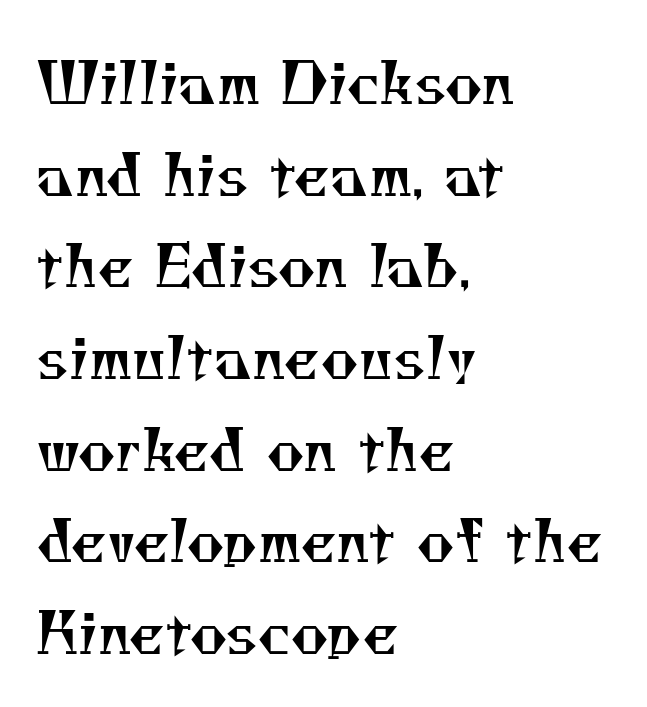
Note: serifs present on the glyphs. How would I describe the line gaps? Plain and ordinary. Think of a printed novel: that variable character pitch is what you see here. Each line starts at the same left margin while the right side varies. The string is rendered with underlining switched off. Default kerning and tracking; the words read as compact shapes.
